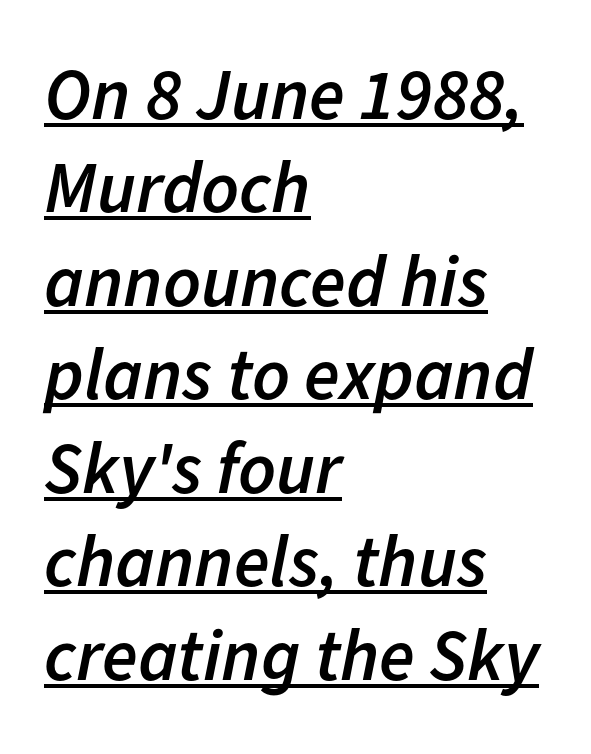
Q: Is the text bold? A: Semi-bold.
Q: Is the text italic (slanted)? A: Yes, it leans right by about 11 degrees.
Q: Is the text underlined? A: Yes.
Q: How is the paragraph aligned? A: Left-aligned.
Q: Is the spacing between letters normal or unusually wide? A: Normal.
Q: Is the spacing between lines tight, normal or loose? A: Normal.
Q: Width (condensed, normal, or wide)? A: Normal.
Q: Stroke contrast? A: Low.
Q: x-height? A: Medium.
Q: Monospaced? A: No.
